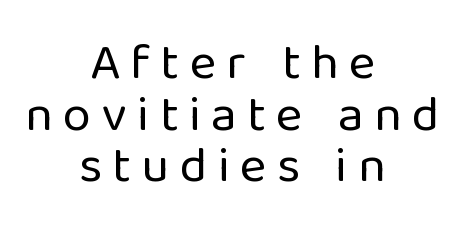
A centered setting, common on invitations and titles, is used for this passage. Lines of text with bare space underneath. The letters are spread apart with noticeably loose tracking. I'd call this a sans setting — the letters go barefoot. Each new line begins almost immediately beneath the previous one. The rendering uses natural spacing where letterforms have individual widths.
